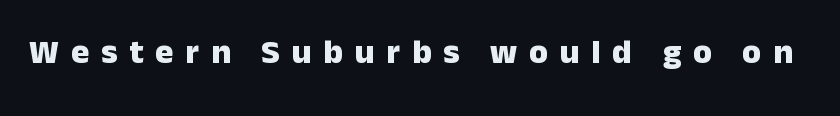
Q: Is the text bold? A: Yes.
Q: Is the text italic (slanted)? A: No, it is upright.
Q: Is the typeface a serif or a sans-serif typeface? A: Sans-serif.
Q: Is the text underlined? A: No.
Q: Is the spacing between letters normal or unusually wide? A: Unusually wide.
Q: Width (condensed, normal, or wide)? A: Normal.
Q: Stroke contrast? A: Low.
Q: x-height? A: Medium.
Q: Monospaced? A: No.
